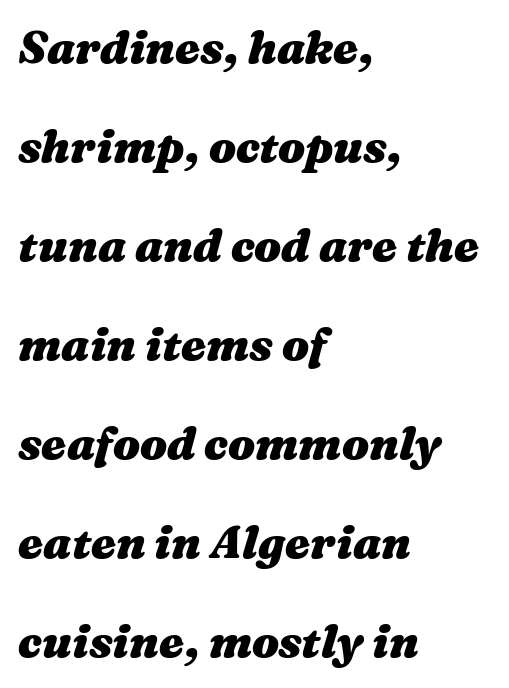
Q: Is the text bold? A: Yes.
Q: Is the text italic (slanted)? A: Yes, it leans right by about 16 degrees.
Q: Is the text underlined? A: No.
Q: How is the paragraph aligned? A: Left-aligned.
Q: Is the spacing between letters normal or unusually wide? A: Normal.
Q: Is the spacing between lines tight, normal or loose? A: Loose.
Q: Width (condensed, normal, or wide)? A: Wide.
Q: Stroke contrast? A: Medium.
Q: x-height? A: Medium.
Q: Monospaced? A: No.
